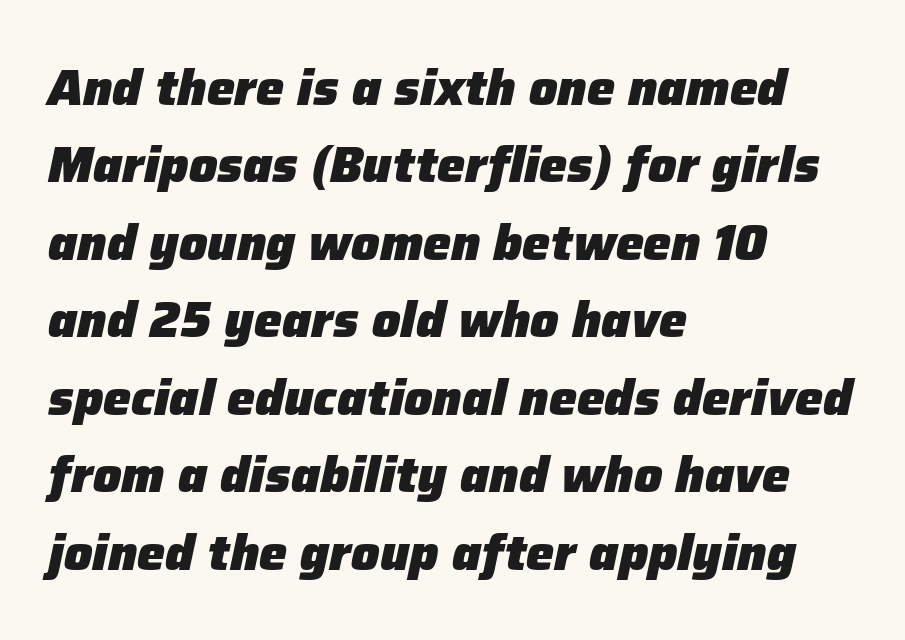
Q: Is the text bold? A: Yes.
Q: Is the text italic (slanted)? A: Yes, it leans right by about 12 degrees.
Q: Is the text underlined? A: No.
Q: How is the paragraph aligned? A: Left-aligned.
Q: Is the spacing between letters normal or unusually wide? A: Normal.
Q: Is the spacing between lines tight, normal or loose? A: Normal.
Q: Width (condensed, normal, or wide)? A: Normal.
Q: Stroke contrast? A: Low.
Q: x-height? A: Medium.
Q: Monospaced? A: No.
